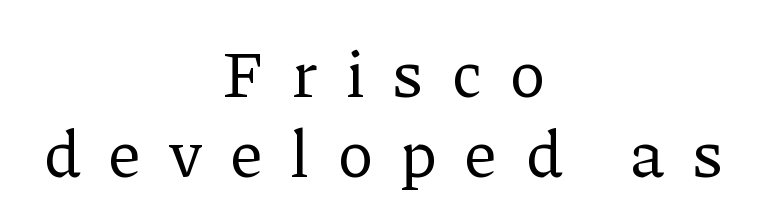
The image shows 67 px regular-weight serif type, upright; set centered, line spacing 1.2x, unusually wide letter spacing (+0.43 em), not underlined; low stroke contrast and a medium x-height.
